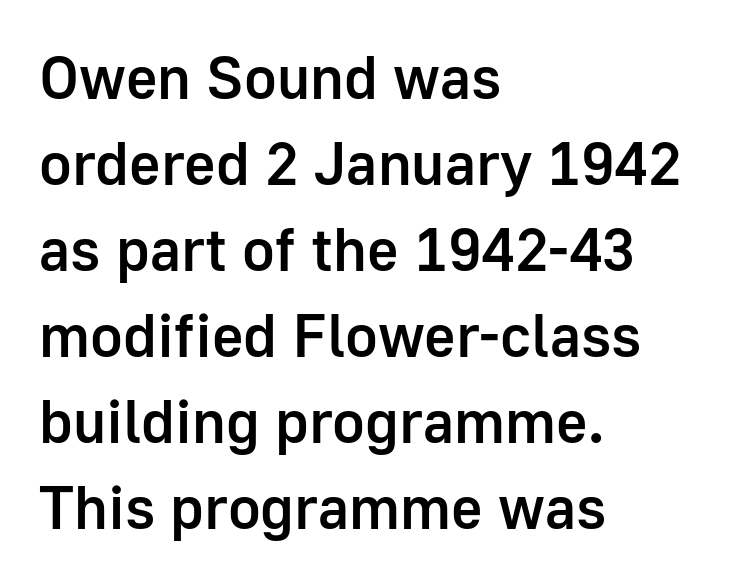
Unlike a traditional serif, this face leaves its strokes unadorned. Beneath every word, the page is bare. A typesetter would mark this as roman, not italic. Tracking here is standard; glyphs follow each other at the usual distance. Layout note: lines flush left. The rendering uses natural spacing where letterforms have individual widths.
